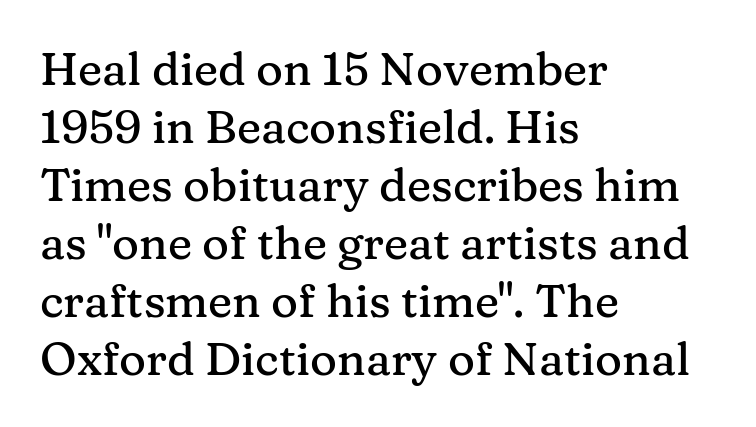
Italic: no, the glyphs are upright roman. In CSS terms this would be text-align: left. To sum up the face: it has serifs. Does the leading feel generous? No, just average.
